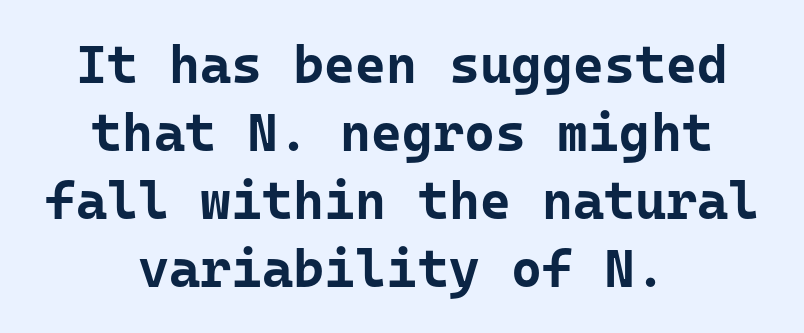
The face used here is monospaced, like something from a code editor. Serif or sans? Sans — the stroke terminals are bare. A typesetter would call this leading conventional body-copy spacing. The characters look thick and weighty, a clear bold.
